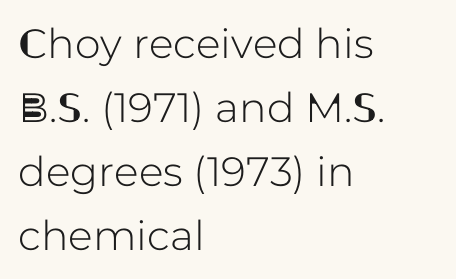
{"serif": "no", "italic": "no", "width": "normal", "stroke_contrast": "low", "x_height": "medium", "monospaced": "no", "underline": "no", "align": "left", "line_spacing": "normal", "line_spacing_ratio": 1.56, "letter_spacing": "normal", "letter_spacing_em": 0.0, "glyph_px": 41}
